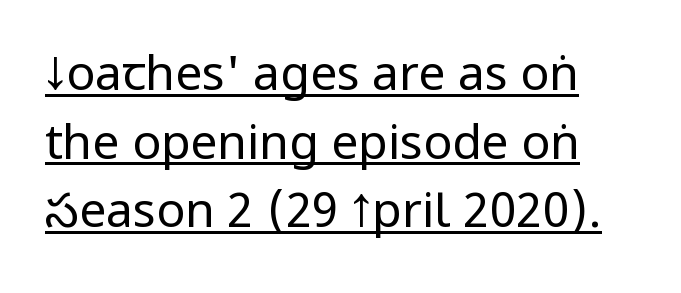
The image shows 48 px regular-weight, condensed sans-serif type, upright; set normal line spacing (1.43x), normal letter spacing, underlined; low stroke contrast.
